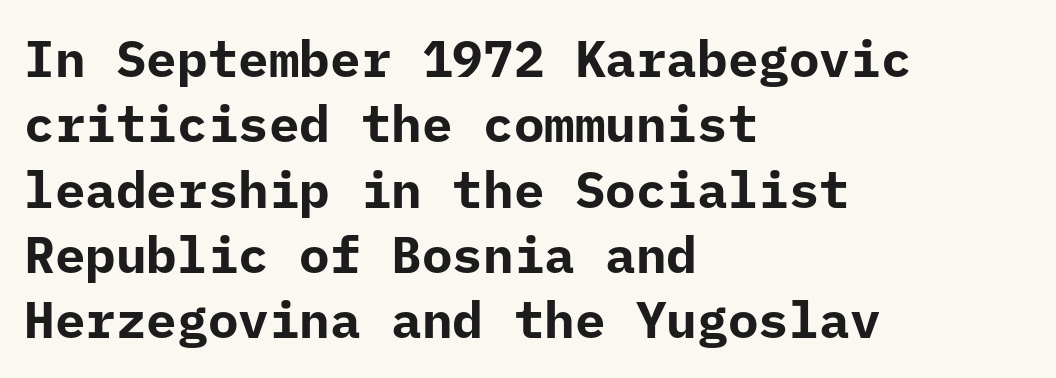
The image shows 51 px bold sans-serif type, upright, monospaced; set left-aligned, normal line spacing (1.28x), normal letter spacing, not underlined; low stroke contrast and a medium x-height.
